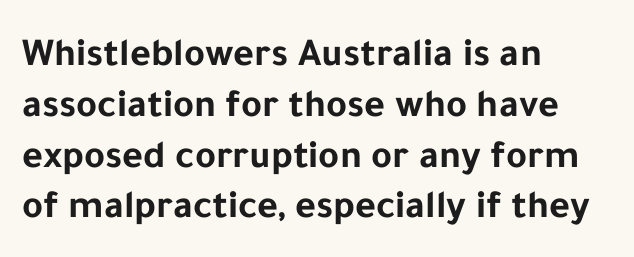
Honestly, the letter spacing is just normal — you wouldn't notice it. Unmarked baselines from the first word to the last. Horizontal bands of white between lines are of average thickness. The face used here has the dense, thick strokes of a bold. The specimen reads as upright at a glance.
